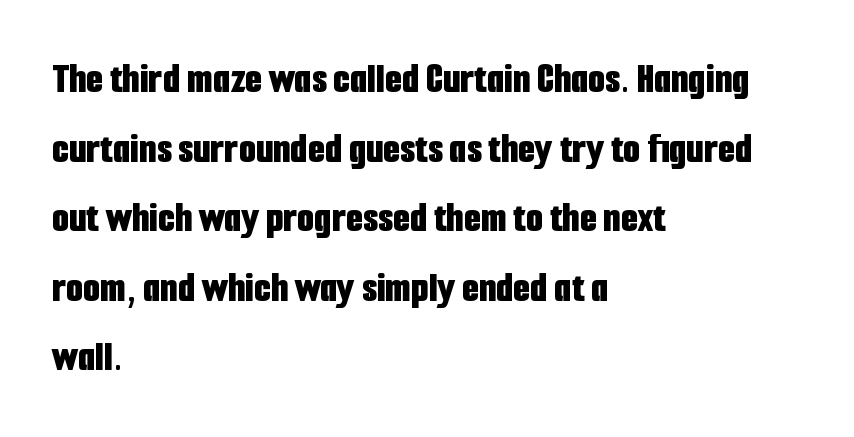
Q: Is the text bold? A: Yes.
Q: Is the text italic (slanted)? A: No, it is upright.
Q: Is the typeface a serif or a sans-serif typeface? A: Sans-serif.
Q: Is the text underlined? A: No.
Q: How is the paragraph aligned? A: Left-aligned.
Q: Is the spacing between letters normal or unusually wide? A: Normal.
Q: Is the spacing between lines tight, normal or loose? A: Normal.
Q: Width (condensed, normal, or wide)? A: Condensed.
Q: Stroke contrast? A: Low.
Q: x-height? A: Medium.
Q: Monospaced? A: No.
